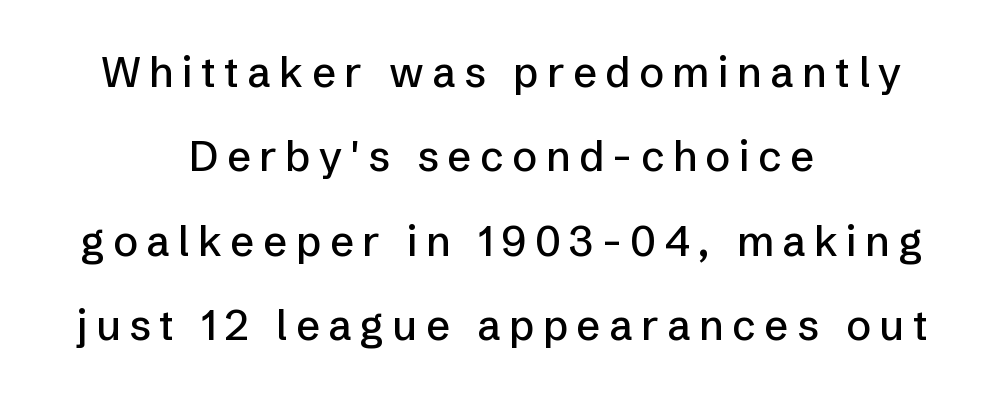
{"serif": "no", "italic": "no", "width": "normal", "stroke_contrast": "low", "x_height": "medium", "monospaced": "no", "underline": "no", "align": "center", "line_spacing": "loose", "line_spacing_ratio": 2.01, "letter_spacing": "wide", "letter_spacing_em": 0.2, "glyph_px": 42}
